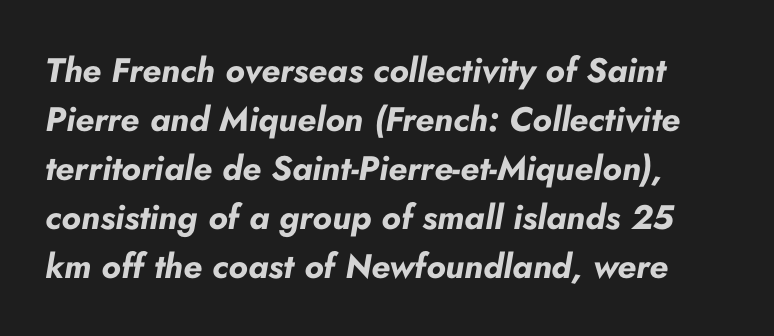
{"italic": "yes", "lean": "right", "slant_degrees": 10, "bold": "yes", "weight": "bold", "width": "normal", "stroke_contrast": "low", "x_height": "small", "monospaced": "no", "underline": "no", "line_spacing": "normal", "line_spacing_ratio": 1.44, "letter_spacing": "normal", "letter_spacing_em": 0.0, "glyph_px": 34}
